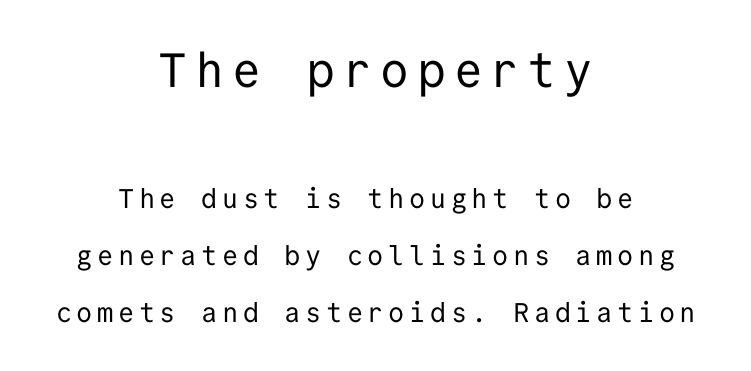
Which margin do the lines hug? Neither — every line sits in the middle. Serifs: no, the terminals of the letterforms are clean. The rendering uses typewriter-style spacing with identical character cells. Size contrast runs from large at the top to small at the bottom. Reading down the column, the eye jumps a long way to each next line.
